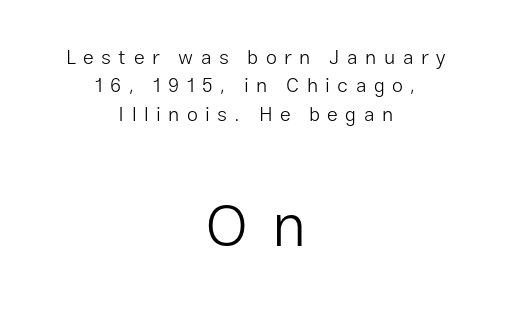
The image shows 61 px light sans-serif type, upright; set centered, normal line spacing (1.42x), unusually wide letter spacing (+0.37 em), not underlined; the second (bottom) block is 3.05x larger; low stroke contrast and a medium x-height.
